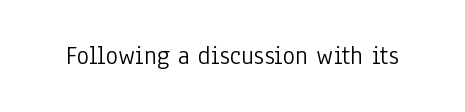
Q: Is the text bold? A: No.
Q: Is the text italic (slanted)? A: No, it is upright.
Q: Is the text underlined? A: No.
Q: Is the spacing between letters normal or unusually wide? A: Normal.
